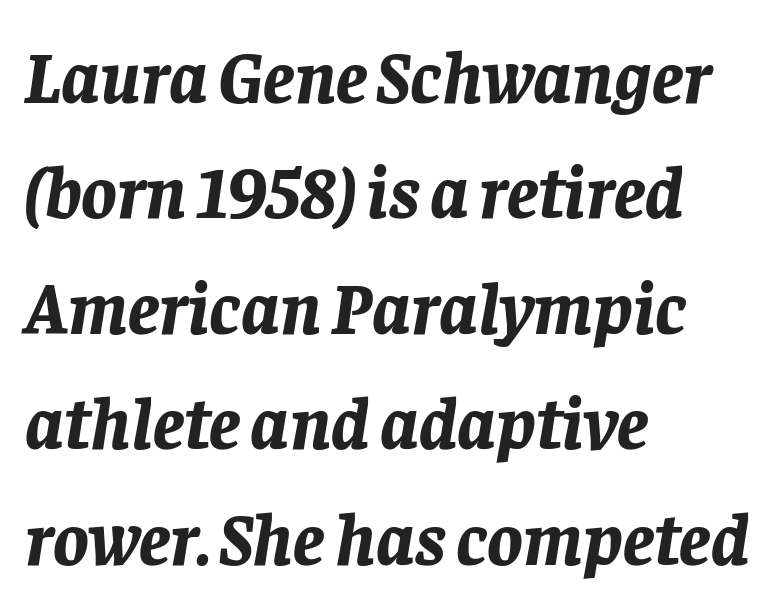
The image shows 74 px bold type, italic (leaning right); set left-aligned, normal line spacing (1.56x), normal letter spacing, not underlined; low stroke contrast and a large x-height.
